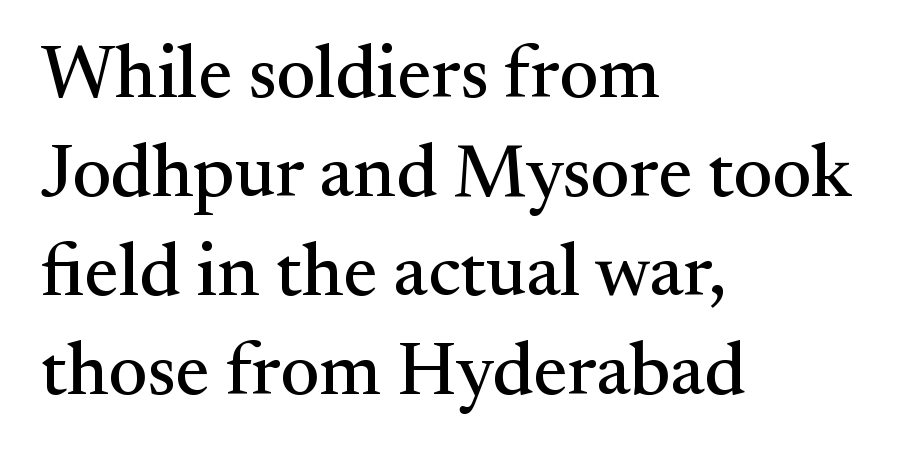
The letters stand upright; this is a roman face. Compared with a centered layout, this one pins lines to the left instead. Note: serifs present on the glyphs. Vertical spacing — default. The strip under each line holds only bare page. The rendering keeps characters at their native spacing.
